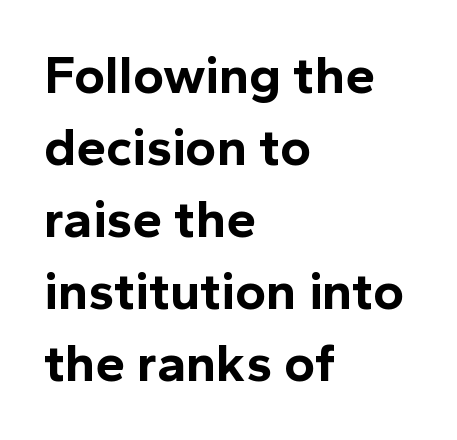
{"serif": "no", "italic": "no", "bold": "yes", "weight": "bold", "width": "normal", "x_height": "medium", "monospaced": "no", "underline": "no", "align": "left", "line_spacing": "normal", "line_spacing_ratio": 1.36, "letter_spacing": "normal", "letter_spacing_em": 0.0, "glyph_px": 53}
